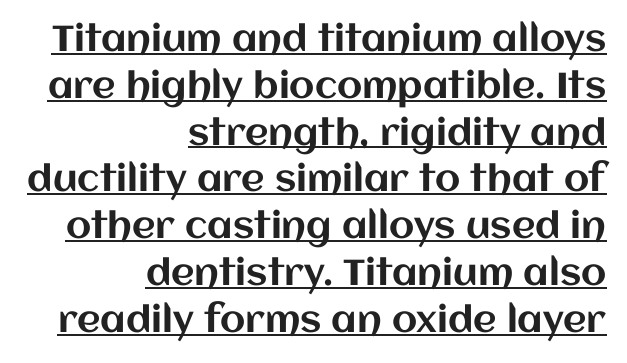
{"italic": "no", "width": "normal", "stroke_contrast": "medium", "x_height": "large", "monospaced": "no", "underline": "yes", "align": "right", "line_spacing": "normal", "line_spacing_ratio": 1.3, "letter_spacing": "normal", "letter_spacing_em": 0.0, "glyph_px": 36}
